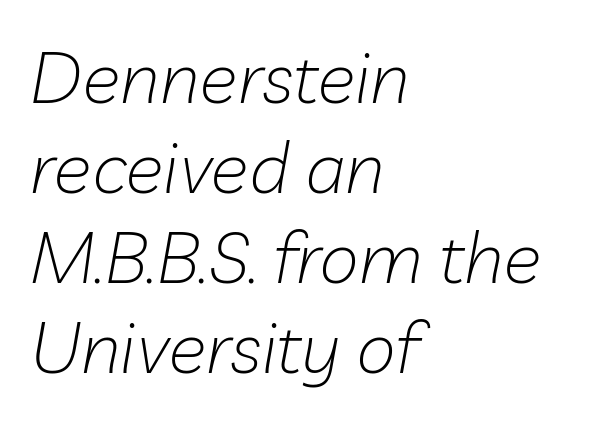
{"italic": "yes", "lean": "right", "slant_degrees": 10, "bold": "no", "weight": "light", "width": "normal", "stroke_contrast": "low", "x_height": "medium", "monospaced": "no", "underline": "no", "align": "left", "line_spacing": "normal", "line_spacing_ratio": 1.25, "letter_spacing": "normal", "letter_spacing_em": 0.0, "glyph_px": 72}
